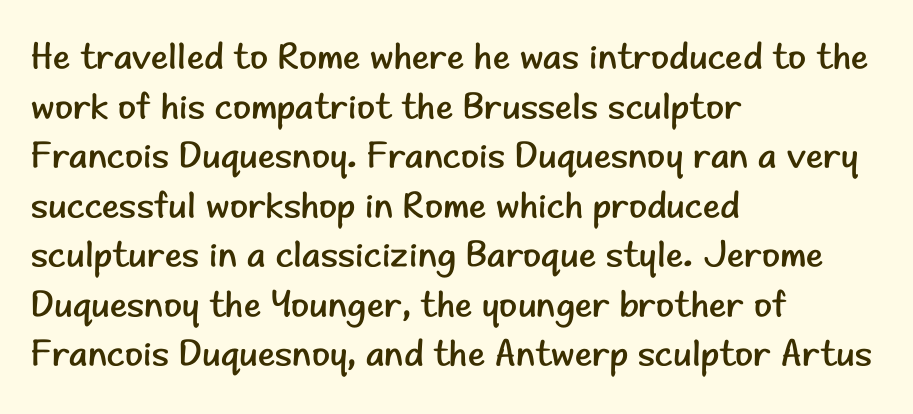
Stems here are at most as thick as an everyday book face. Style check: upright. Look at the tracking — it's just the regular setting, nothing added. Line starts are locked; line ends wander. Note the varied advance widths — an 'i' is clearly narrower than an 'm'. Regarding leading, the lines here are spaced in the standard way.
